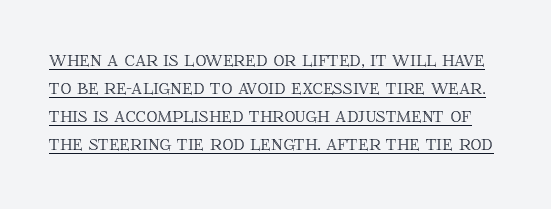
Somebody hit Ctrl+U on this one — the words are underlined. Style check: upright. Does the leading feel generous? No, just average. These lines keep a tight, regular rhythm from letter to letter.
